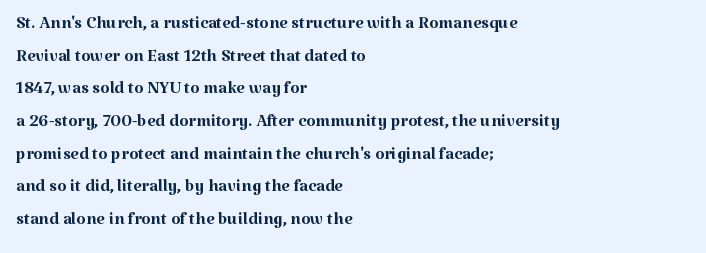
The image shows 24 px text type, upright; set left-aligned, normal line spacing (1.36x), normal letter spacing, not underlined.
